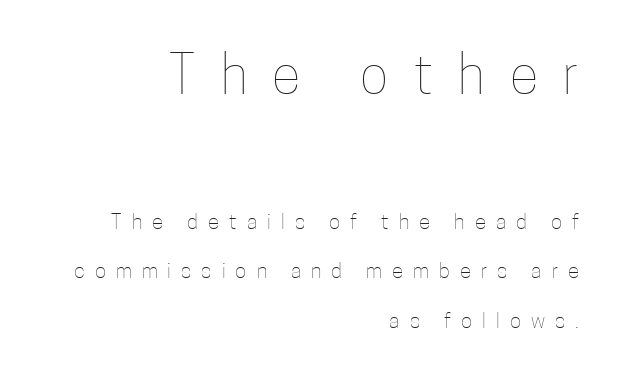
The image shows 53 px thin, condensed type, upright; set right-aligned, loose line spacing (2.35x), unusually wide letter spacing (+0.48 em), not underlined; the first (top) block is 2.52x larger; low stroke contrast and a medium x-height.
